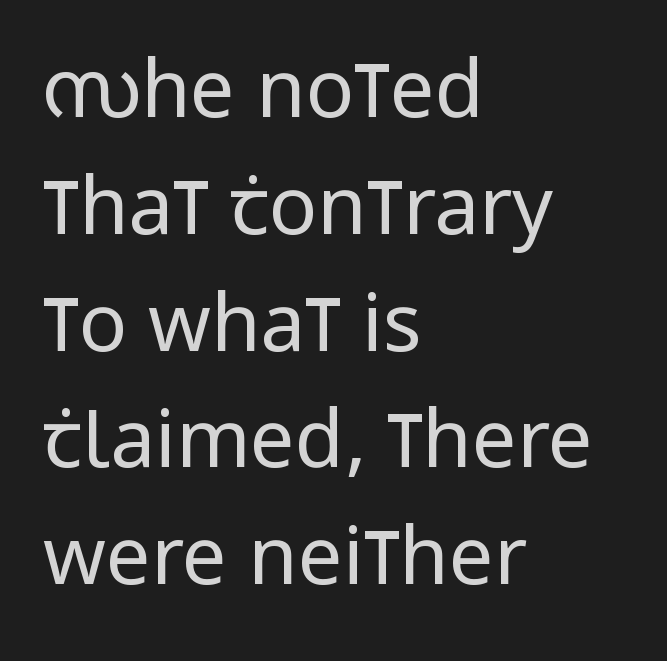
The image shows 80 px regular-weight, condensed sans-serif type, upright; set left-aligned, normal line spacing (1.46x), normal letter spacing, not underlined; low stroke contrast and a large x-height.
